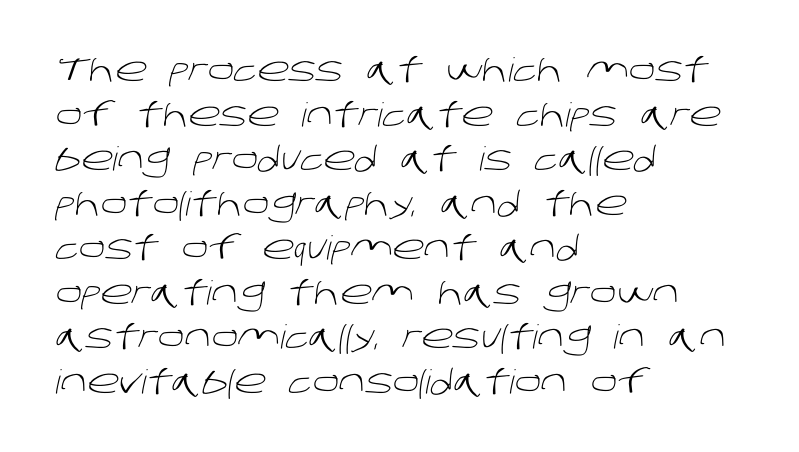
The letters advance in unequal steps, a hallmark of proportional type. All the whitespace from short lines collects on the right. This is not heavy type; no bold has been used. Compared with typical paragraphs, the rows here are spaced about the same. The glyphs in this specimen are sans serif. This rendering leaves character spacing at its baseline value.
